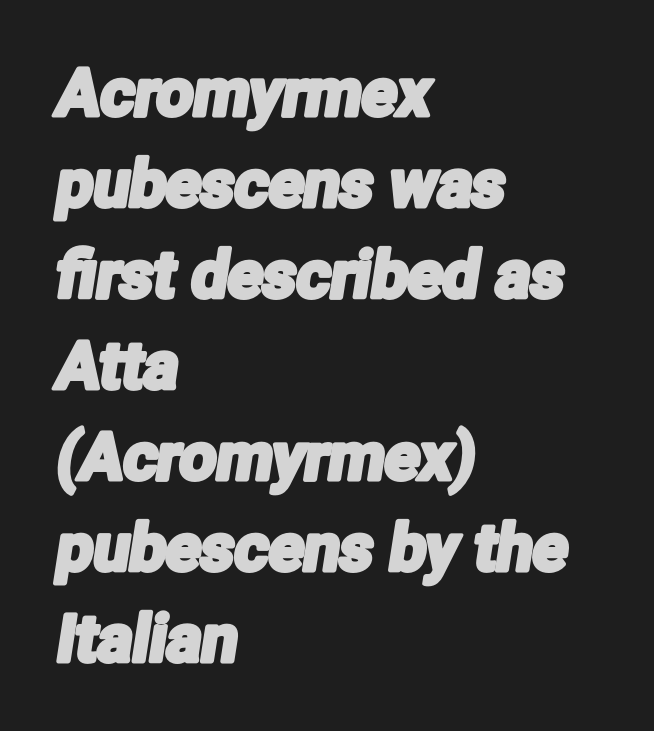
{"serif": "no", "width": "condensed", "stroke_contrast": "low", "x_height": "medium", "monospaced": "no", "underline": "no", "align": "left", "line_spacing": "normal", "line_spacing_ratio": 1.4, "letter_spacing": "normal", "letter_spacing_em": 0.0, "glyph_px": 65}
